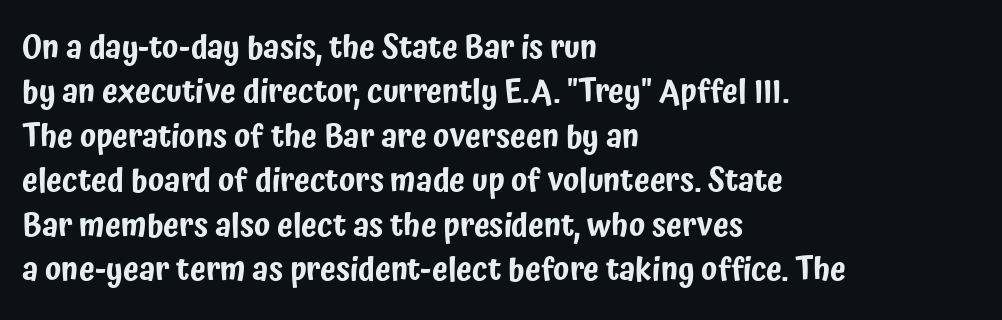
{"serif": "no", "italic": "no", "width": "condensed", "stroke_contrast": "low", "x_height": "medium", "monospaced": "no", "underline": "no", "align": "left", "line_spacing": "normal", "line_spacing_ratio": 1.39, "letter_spacing": "normal", "letter_spacing_em": 0.0, "glyph_px": 32}
